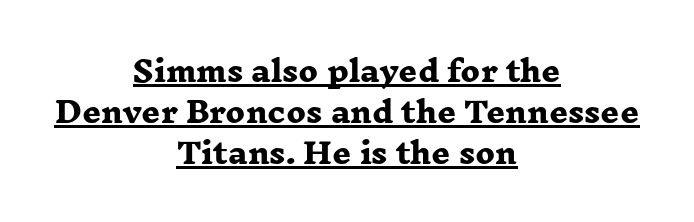
Q: Is the text bold? A: Yes.
Q: Is the typeface a serif or a sans-serif typeface? A: Serif.
Q: Is the text underlined? A: Yes.
Q: How is the paragraph aligned? A: Centered.
Q: Is the spacing between letters normal or unusually wide? A: Normal.
Q: Is the spacing between lines tight, normal or loose? A: Normal.
Q: Width (condensed, normal, or wide)? A: Wide.
Q: Stroke contrast? A: Low.
Q: x-height? A: Medium.
Q: Monospaced? A: No.
